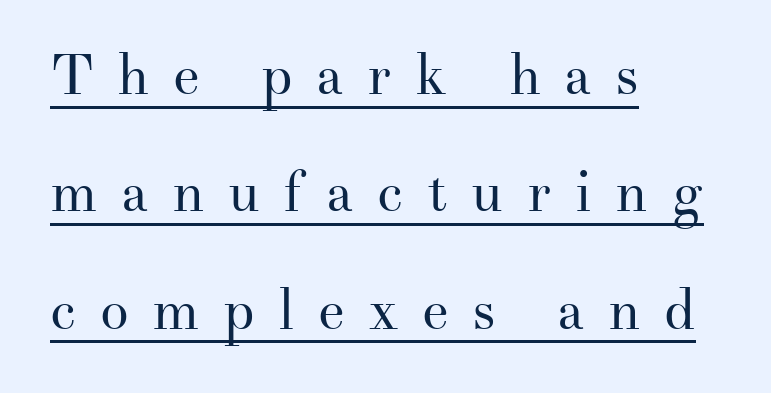
Q: Is the text bold? A: No.
Q: Is the text italic (slanted)? A: No, it is upright.
Q: Is the typeface a serif or a sans-serif typeface? A: Serif.
Q: Is the text underlined? A: Yes.
Q: How is the paragraph aligned? A: Left-aligned.
Q: Is the spacing between letters normal or unusually wide? A: Unusually wide.
Q: Is the spacing between lines tight, normal or loose? A: Loose.
Q: Width (condensed, normal, or wide)? A: Normal.
Q: Stroke contrast? A: Medium.
Q: x-height? A: Small.
Q: Monospaced? A: No.
